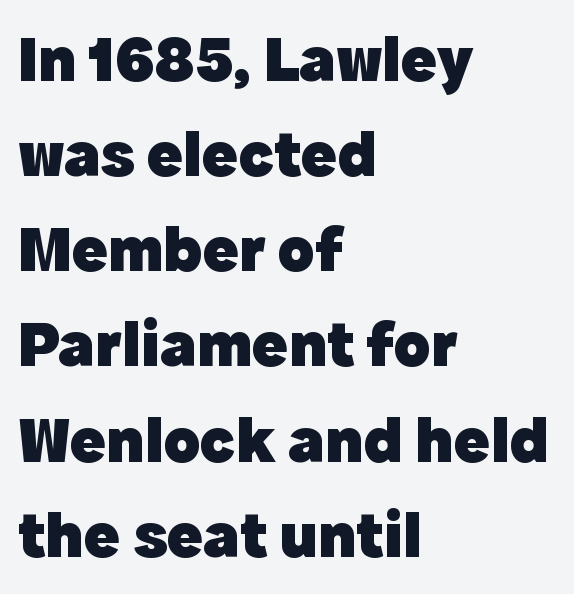
{"serif": "no", "italic": "no", "bold": "yes", "weight": "heavy", "width": "normal", "x_height": "medium", "monospaced": "no", "underline": "no", "align": "left", "line_spacing": "normal", "line_spacing_ratio": 1.42, "letter_spacing": "normal", "letter_spacing_em": 0.0, "glyph_px": 67}
